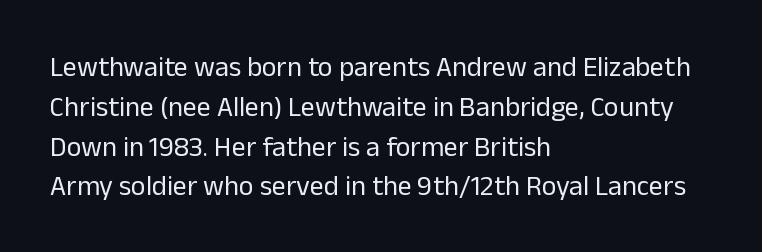
The image shows 28 px regular-weight sans-serif type, upright; set left-aligned, normal line spacing (1.42x), normal letter spacing, not underlined; low stroke contrast and a medium x-height.
